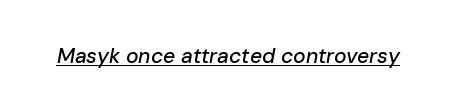
{"italic": "yes", "lean": "right", "slant_degrees": 10, "underline": "yes", "letter_spacing": "normal", "letter_spacing_em": 0.0, "glyph_px": 21}
